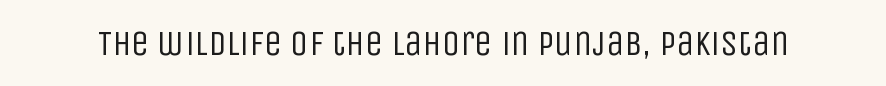
Standard letterfit; no display-style spreading of the glyphs. Is the stroke heavy? The answer is a plain regular-or-lighter. A bare baseline throughout the passage. The text was rendered using a sans face with plain stroke endings. Nope, not italic — everything's standing straight. Note the varied advance widths — an 'i' is clearly narrower than an 'm'.
